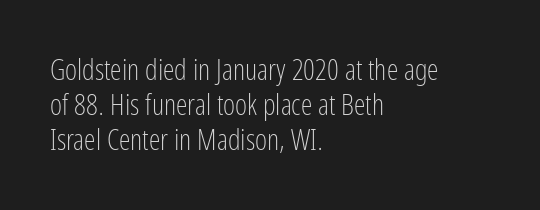
Is the stroke heavy? The answer is a plain regular-or-lighter. Clear beneath every line of the passage. A sans-serif font was chosen for this passage. Glyph-to-glyph distance matches everyday printed text. Each letter keeps its own natural width here, so spacing adapts to shape.
